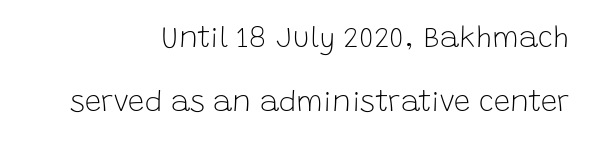
Q: Is the text bold? A: No.
Q: Is the text italic (slanted)? A: No, it is upright.
Q: Is the typeface a serif or a sans-serif typeface? A: Sans-serif.
Q: Is the text underlined? A: No.
Q: How is the paragraph aligned? A: Right-aligned.
Q: Is the spacing between letters normal or unusually wide? A: Normal.
Q: Is the spacing between lines tight, normal or loose? A: Loose.
Q: Width (condensed, normal, or wide)? A: Normal.
Q: Stroke contrast? A: Low.
Q: x-height? A: Large.
Q: Monospaced? A: No.
